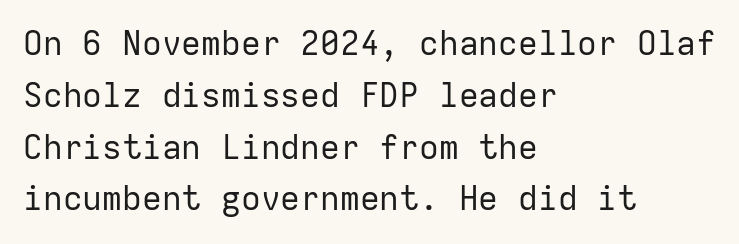
The image shows 33 px regular-weight sans-serif type, upright, monospaced; set left-aligned, normal line spacing (1.57x), normal letter spacing, not underlined; low stroke contrast and a medium x-height.
